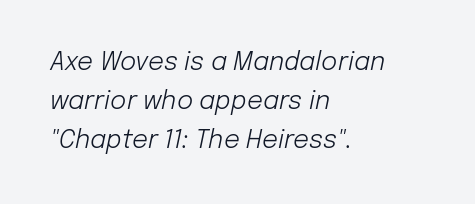
The letters look calm and open, with moderate or lighter stems. Spacing between characters is what you'd get straight out of the box. Looking at the ascenders, they clearly lean. Evenly set lines give the paragraph a standard silhouette.
